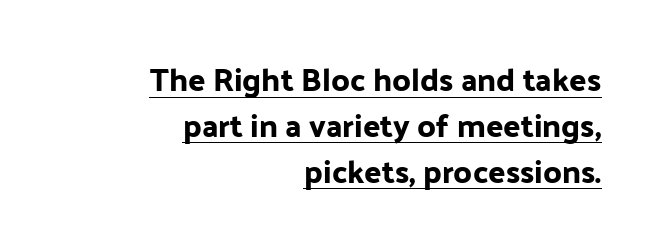
Q: Is the text italic (slanted)? A: No, it is upright.
Q: Is the typeface a serif or a sans-serif typeface? A: Sans-serif.
Q: Is the text underlined? A: Yes.
Q: How is the paragraph aligned? A: Right-aligned.
Q: Is the spacing between letters normal or unusually wide? A: Normal.
Q: Is the spacing between lines tight, normal or loose? A: Normal.
Q: Width (condensed, normal, or wide)? A: Normal.
Q: Stroke contrast? A: Low.
Q: x-height? A: Medium.
Q: Monospaced? A: No.
